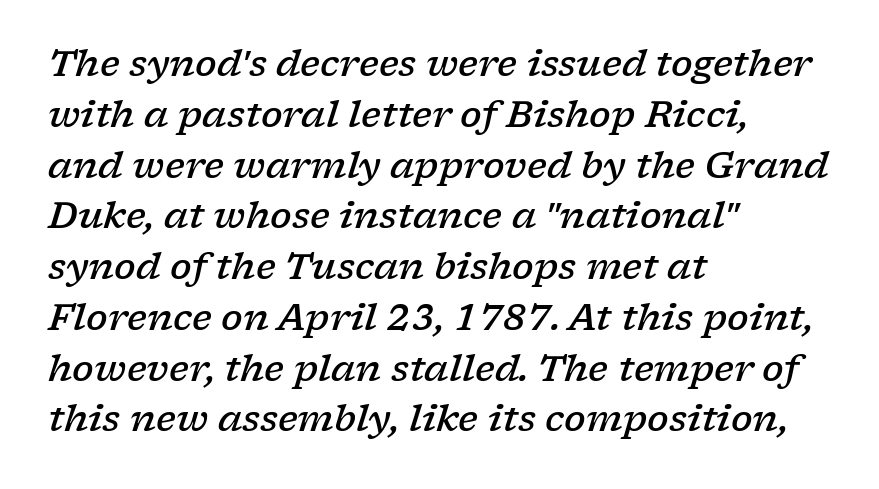
{"serif": "yes", "italic": "yes", "lean": "right", "slant_degrees": 17, "bold": "semi", "weight": "semibold", "width": "wide", "stroke_contrast": "low", "x_height": "medium", "monospaced": "no", "underline": "no", "align": "left", "line_spacing": "normal", "line_spacing_ratio": 1.41, "letter_spacing": "normal", "letter_spacing_em": 0.0, "glyph_px": 36}
